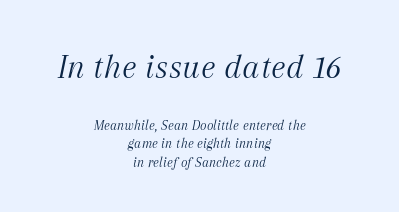
{"serif": "yes", "italic": "yes", "lean": "right", "slant_degrees": 12, "bold": "no", "weight": "light", "width": "normal", "stroke_contrast": "medium", "x_height": "medium", "monospaced": "no", "underline": "no", "align": "center", "line_spacing": "normal", "line_spacing_ratio": 1.31, "letter_spacing": "normal", "letter_spacing_em": 0.0, "larger_block": "first", "size_ratio": 2.5, "glyph_px": 35}
